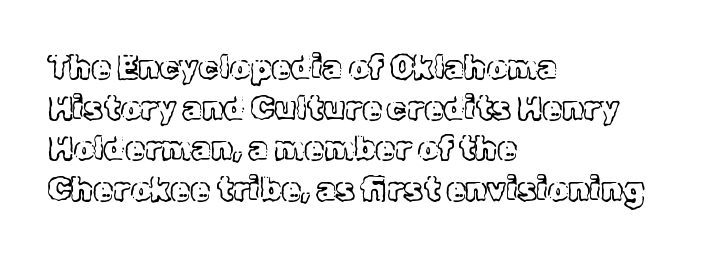
The image shows 32 px text type, upright; set left-aligned, normal line spacing (1.27x), normal letter spacing, not underlined; a medium x-height.
